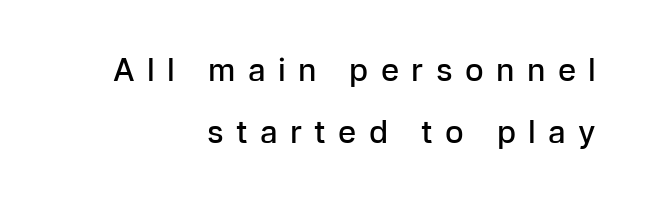
{"serif": "no", "italic": "no", "bold": "semi", "weight": "semibold", "width": "normal", "stroke_contrast": "low", "x_height": "medium", "monospaced": "no", "underline": "no", "align": "right", "line_spacing": "loose", "line_spacing_ratio": 2.0, "letter_spacing": "wide", "letter_spacing_em": 0.4, "glyph_px": 31}
